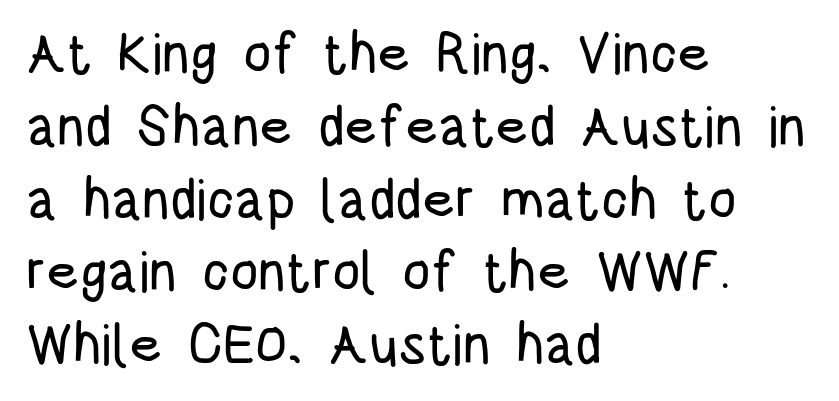
The image shows 56 px condensed sans-serif type, upright; set left-aligned, normal line spacing (1.3x), normal letter spacing, not underlined; low stroke contrast and a large x-height.
